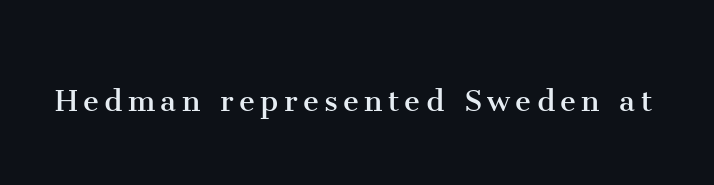
Q: Is the text bold? A: No.
Q: Is the text italic (slanted)? A: No, it is upright.
Q: Is the typeface a serif or a sans-serif typeface? A: Serif.
Q: Is the text underlined? A: No.
Q: Width (condensed, normal, or wide)? A: Normal.
Q: Stroke contrast? A: Medium.
Q: x-height? A: Medium.
Q: Monospaced? A: No.
